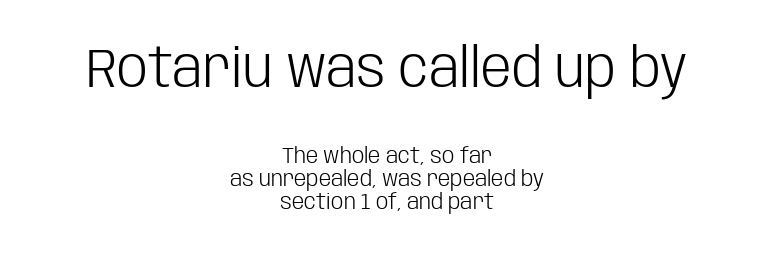
The image shows 55 px light, condensed sans-serif type, upright; set centered, tight line spacing (1.05x), normal letter spacing, not underlined; the first (top) block is 2.5x larger; low stroke contrast and a large x-height.
